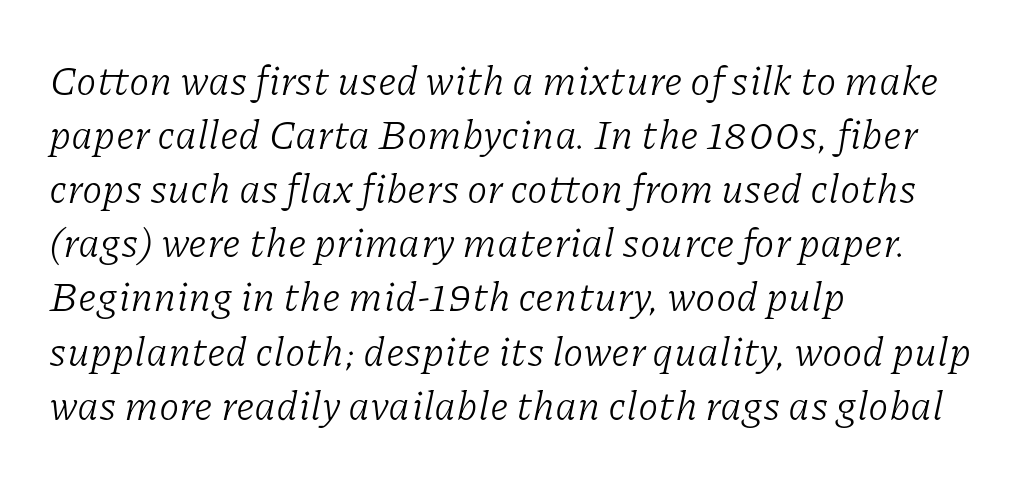
Q: Is the text bold? A: No.
Q: Is the text italic (slanted)? A: Yes, it leans right by about 11 degrees.
Q: Is the typeface a serif or a sans-serif typeface? A: Serif.
Q: Is the text underlined? A: No.
Q: How is the paragraph aligned? A: Left-aligned.
Q: Is the spacing between letters normal or unusually wide? A: Normal.
Q: Is the spacing between lines tight, normal or loose? A: Normal.
Q: Width (condensed, normal, or wide)? A: Normal.
Q: Stroke contrast? A: Low.
Q: x-height? A: Medium.
Q: Monospaced? A: No.
